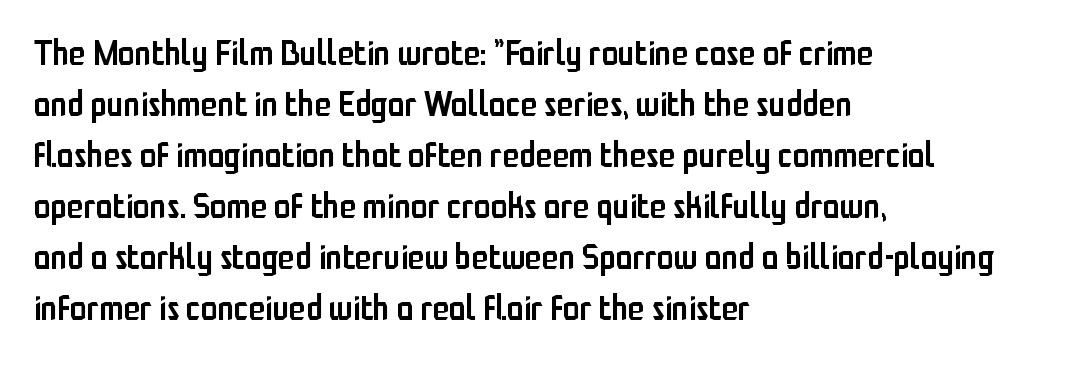
Q: Is the text bold? A: Semi-bold.
Q: Is the text italic (slanted)? A: No, it is upright.
Q: Is the typeface a serif or a sans-serif typeface? A: Sans-serif.
Q: Is the text underlined? A: No.
Q: How is the paragraph aligned? A: Left-aligned.
Q: Is the spacing between letters normal or unusually wide? A: Normal.
Q: Is the spacing between lines tight, normal or loose? A: Normal.
Q: Width (condensed, normal, or wide)? A: Condensed.
Q: Stroke contrast? A: Low.
Q: x-height? A: Medium.
Q: Monospaced? A: No.
